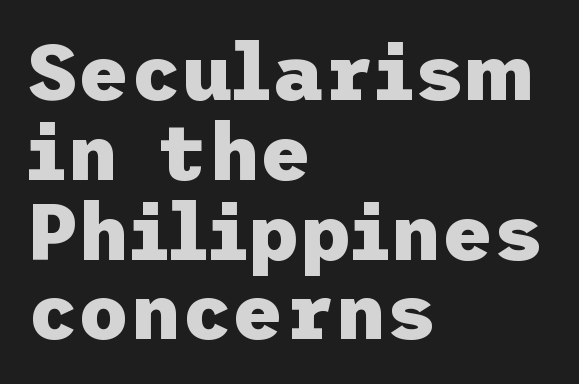
Q: Is the text bold? A: Yes.
Q: Is the text italic (slanted)? A: No, it is upright.
Q: Is the typeface a serif or a sans-serif typeface? A: Sans-serif.
Q: Is the text underlined? A: No.
Q: How is the paragraph aligned? A: Left-aligned.
Q: Is the spacing between letters normal or unusually wide? A: Normal.
Q: Is the spacing between lines tight, normal or loose? A: Tight.
Q: Width (condensed, normal, or wide)? A: Normal.
Q: Stroke contrast? A: Low.
Q: x-height? A: Medium.
